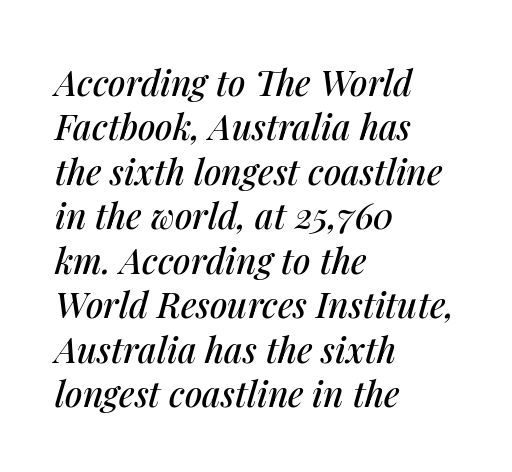
Q: Is the text italic (slanted)? A: Yes, it leans right by about 14 degrees.
Q: Is the text underlined? A: No.
Q: How is the paragraph aligned? A: Left-aligned.
Q: Is the spacing between letters normal or unusually wide? A: Normal.
Q: Is the spacing between lines tight, normal or loose? A: Normal.
Q: Width (condensed, normal, or wide)? A: Normal.
Q: Stroke contrast? A: Medium.
Q: x-height? A: Medium.
Q: Monospaced? A: No.
